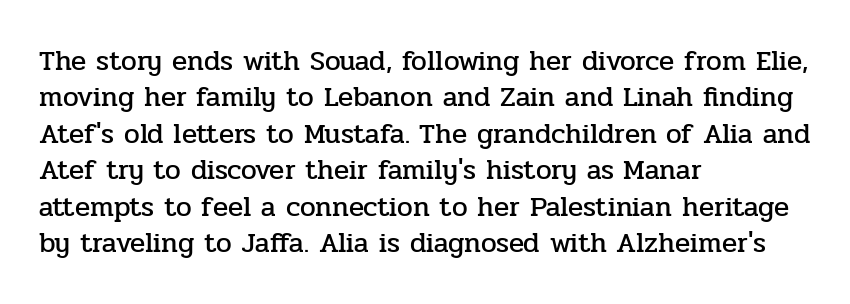
Q: Is the text italic (slanted)? A: No, it is upright.
Q: Is the typeface a serif or a sans-serif typeface? A: Serif.
Q: Is the text underlined? A: No.
Q: How is the paragraph aligned? A: Left-aligned.
Q: Is the spacing between letters normal or unusually wide? A: Normal.
Q: Is the spacing between lines tight, normal or loose? A: Normal.
Q: Width (condensed, normal, or wide)? A: Normal.
Q: Stroke contrast? A: Low.
Q: x-height? A: Medium.
Q: Monospaced? A: No.
